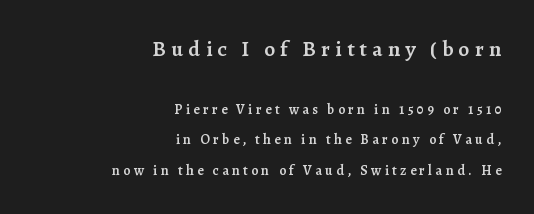
{"italic": "no", "bold": "semi", "underline": "no", "align": "right", "line_spacing": "loose", "line_spacing_ratio": 2.19, "letter_spacing": "wide", "letter_spacing_em": 0.24, "larger_block": "first", "size_ratio": 1.57, "glyph_px": 22}
